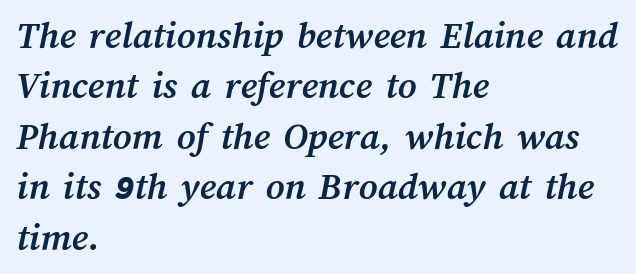
The image shows 40 px semibold type; set left-aligned, normal line spacing (1.26x), normal letter spacing, not underlined; medium stroke contrast and a medium x-height.
